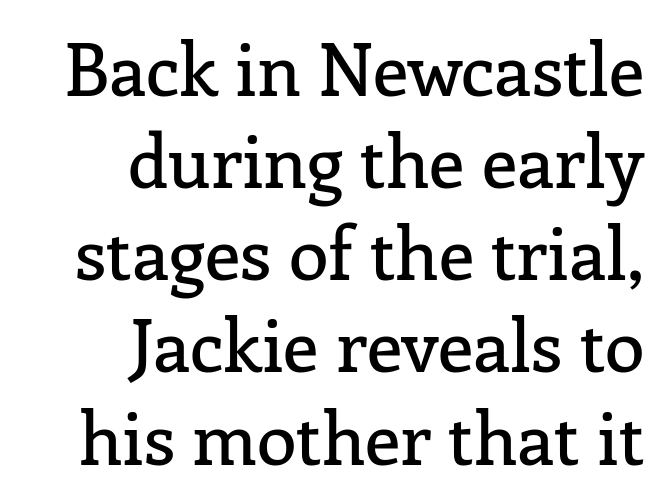
Check where the strokes stop: tiny serifs finish them off. A normal amount of white space separates one row of letters from the next. Descenders are the only things crossing below the line. Each line ends at the same right margin while the left side varies.
